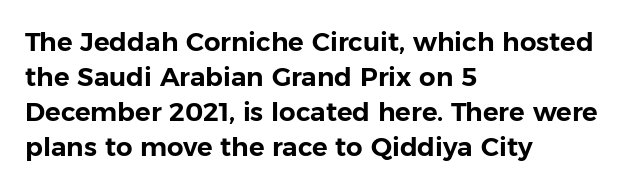
Q: Is the text italic (slanted)? A: No, it is upright.
Q: Is the text underlined? A: No.
Q: How is the paragraph aligned? A: Left-aligned.
Q: Is the spacing between letters normal or unusually wide? A: Normal.
Q: Is the spacing between lines tight, normal or loose? A: Normal.
